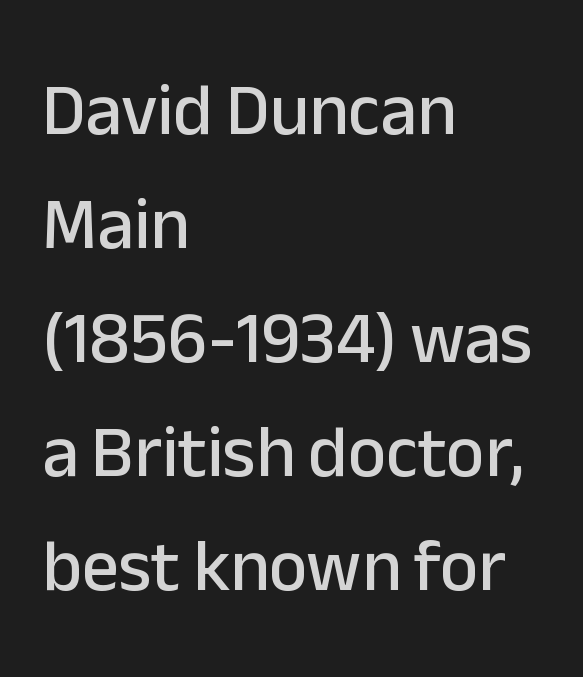
Q: Is the text italic (slanted)? A: No, it is upright.
Q: Is the typeface a serif or a sans-serif typeface? A: Sans-serif.
Q: Is the text underlined? A: No.
Q: How is the paragraph aligned? A: Left-aligned.
Q: Is the spacing between letters normal or unusually wide? A: Normal.
Q: Is the spacing between lines tight, normal or loose? A: Normal.
Q: Width (condensed, normal, or wide)? A: Normal.
Q: Stroke contrast? A: Low.
Q: x-height? A: Medium.
Q: Monospaced? A: No.
